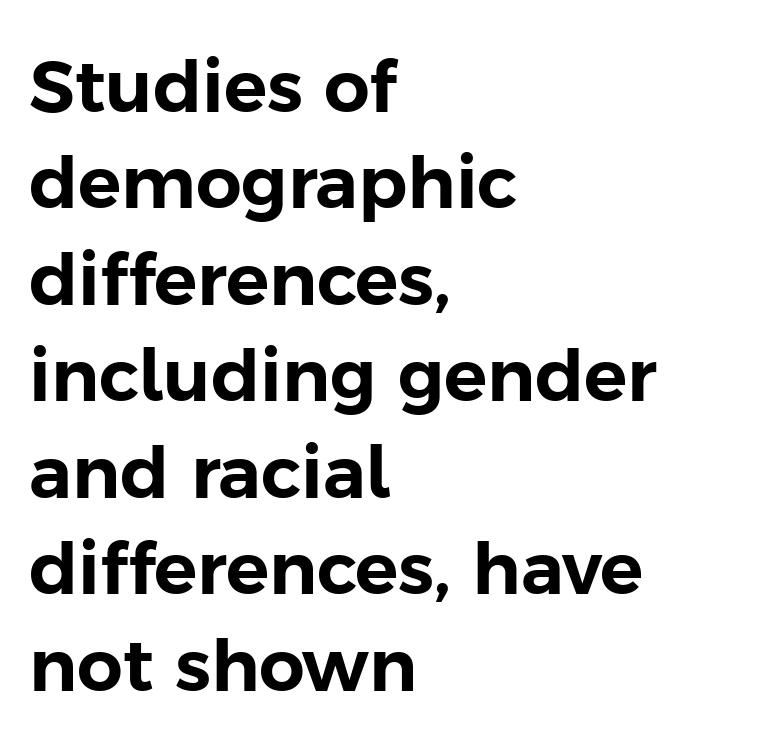
{"serif": "no", "italic": "no", "width": "normal", "stroke_contrast": "low", "x_height": "medium", "monospaced": "no", "underline": "no", "align": "left", "line_spacing": "normal", "line_spacing_ratio": 1.34, "letter_spacing": "normal", "letter_spacing_em": 0.0, "glyph_px": 72}
